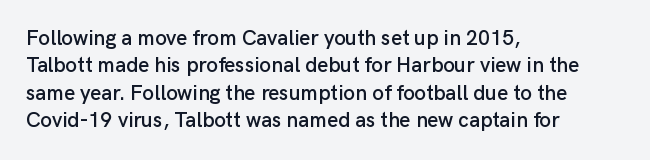
The image shows 21 px text type, upright; set left-aligned, normal line spacing (1.3x), normal letter spacing, not underlined.
